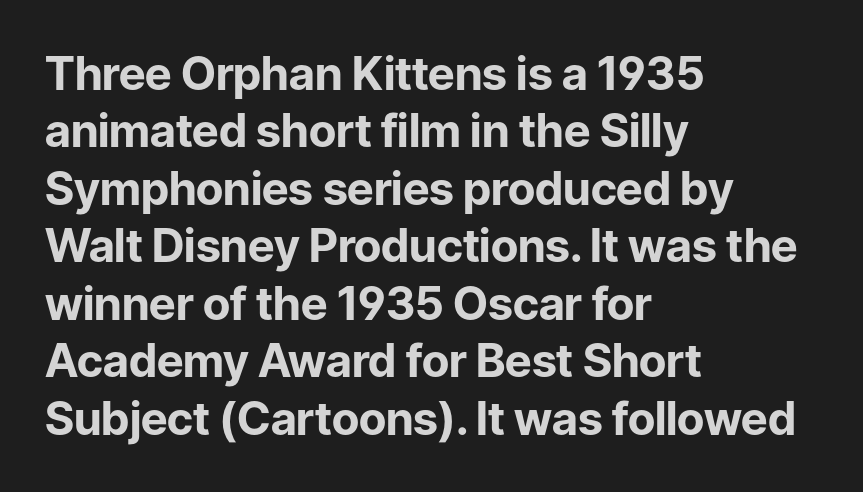
{"serif": "no", "italic": "no", "bold": "yes", "weight": "bold", "width": "normal", "stroke_contrast": "low", "x_height": "medium", "monospaced": "no", "underline": "no", "align": "left", "line_spacing": "normal", "line_spacing_ratio": 1.25, "letter_spacing": "normal", "letter_spacing_em": 0.0, "glyph_px": 46}
